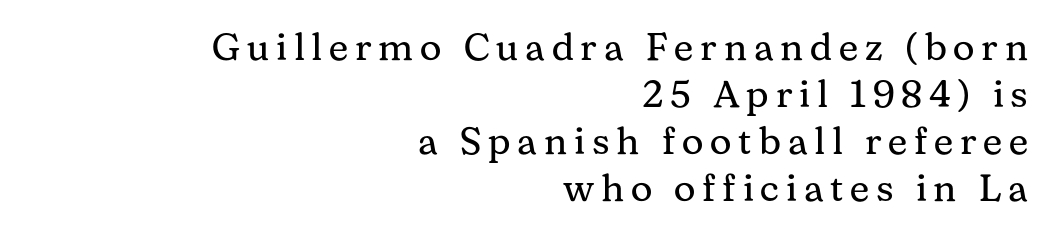
The typeface chosen for these lines features serifs. The strokes carry an ordinary text weight at most. The rendering uses natural spacing where letterforms have individual widths. Any mark beneath the type? The region is blank.
